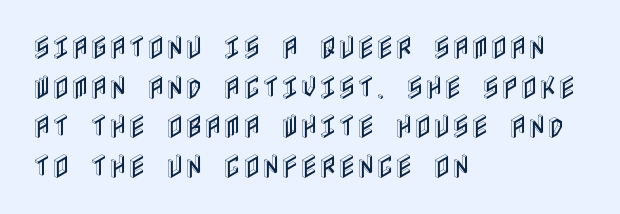
Interline gaps are of average width in this sample. The type sits square on the baseline with zero lean. Just letters on the line, the space beneath them empty. Students, note that the glyphs here touch the page at normal intervals. The rendering anchors every line to the left-hand side.
